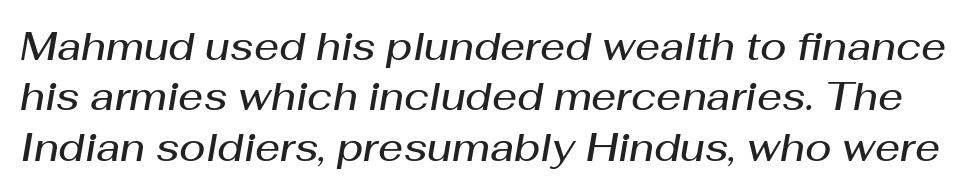
The image shows 39 px semibold type, italic (leaning right); set normal line spacing (1.29x), normal letter spacing, not underlined; medium stroke contrast and a medium x-height.
